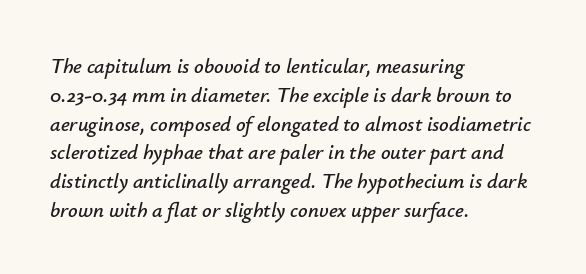
{"italic": "yes", "lean": "right", "slant_degrees": 12, "underline": "no", "align": "left", "line_spacing": "normal", "line_spacing_ratio": 1.37, "letter_spacing": "normal", "letter_spacing_em": 0.0, "glyph_px": 21}
